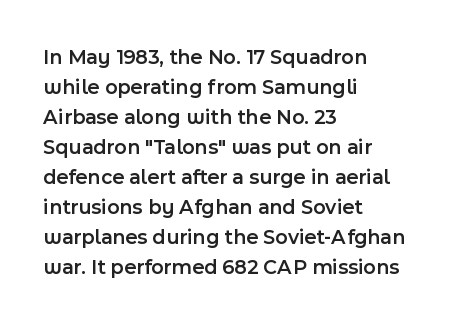
What weight is shown? A semibold, between regular and bold. Nobody touched the tracking dial on this one. This sample keeps an unexceptional amount of space between lines. The typography opts for an upright posture over an oblique one. These lines stack with their left ends in a neat column. The specimen omits any rule beneath the text block's lines.
